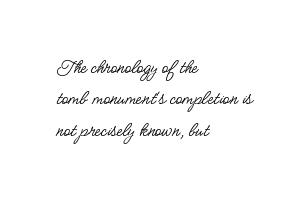
The image shows 21 px text type; set left-aligned, normal line spacing (1.5x), normal letter spacing, not underlined.
